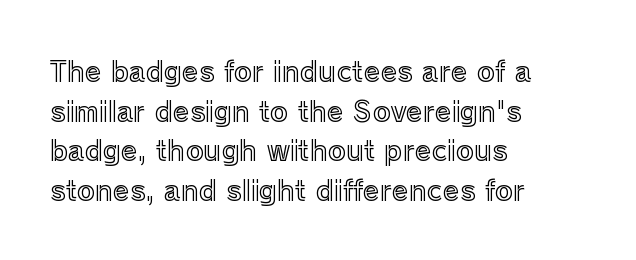
The image shows 27 px text type, upright; set left-aligned, normal line spacing (1.47x), normal letter spacing, not underlined.
